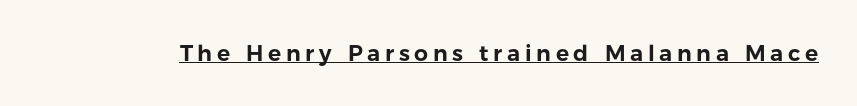
Q: Is the text italic (slanted)? A: No, it is upright.
Q: Is the text underlined? A: Yes.
Q: Is the spacing between letters normal or unusually wide? A: Unusually wide.
